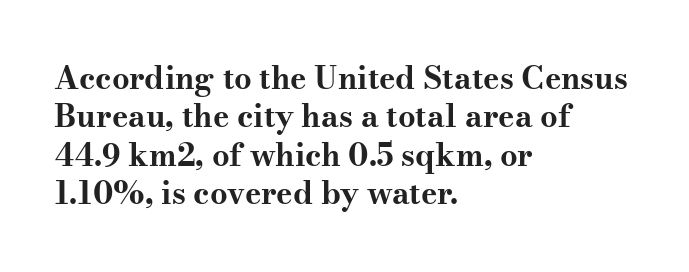
Left-aligned paragraph, ragged on the right. Honestly, the letter spacing is just normal — you wouldn't notice it. Italic: no, the glyphs are upright roman. The rendering shows small feet on the letterforms — a serif design. The font is running at its bold setting. Underlining? Definitely not there.
